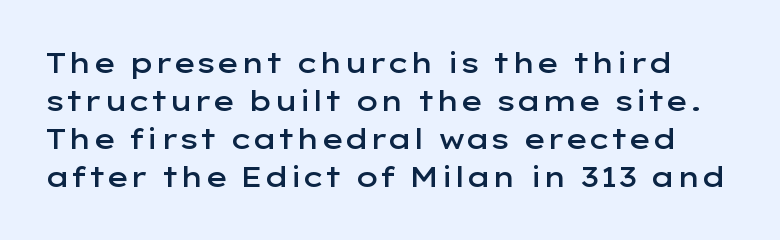
Compared with typical body copy, the letter spacing here is the same. Observe the absence of serifs on each vertical stroke in this sample. Horizontal bands of white between lines are of average thickness. Posture: vertical. This sample has the flowing, uneven cadence of proportional lettering.
